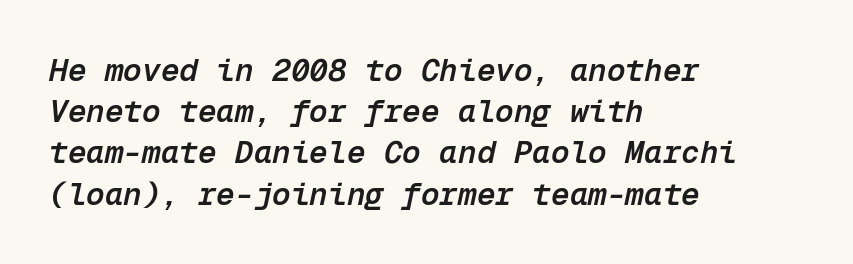
{"italic": "yes", "lean": "right", "slant_degrees": 12, "bold": "semi", "weight": "semibold", "width": "normal", "stroke_contrast": "low", "x_height": "medium", "monospaced": "yes", "underline": "no", "align": "left", "line_spacing": "normal", "line_spacing_ratio": 1.33, "letter_spacing": "normal", "letter_spacing_em": 0.0, "glyph_px": 31}
